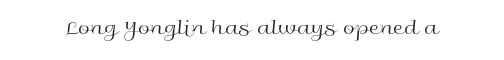
Q: Is the text bold? A: No.
Q: Is the text italic (slanted)? A: No, it is upright.
Q: Is the text underlined? A: No.
Q: Is the spacing between letters normal or unusually wide? A: Normal.
